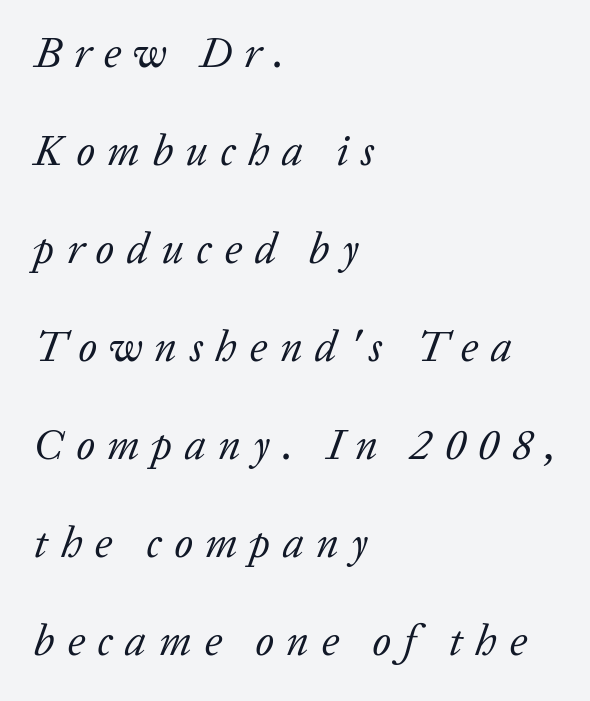
{"serif": "yes", "italic": "yes", "lean": "right", "slant_degrees": 20, "bold": "no", "weight": "regular", "width": "normal", "stroke_contrast": "low", "x_height": "medium", "monospaced": "no", "underline": "no", "align": "left", "line_spacing": "loose", "line_spacing_ratio": 2.28, "letter_spacing": "wide", "letter_spacing_em": 0.29, "glyph_px": 43}
